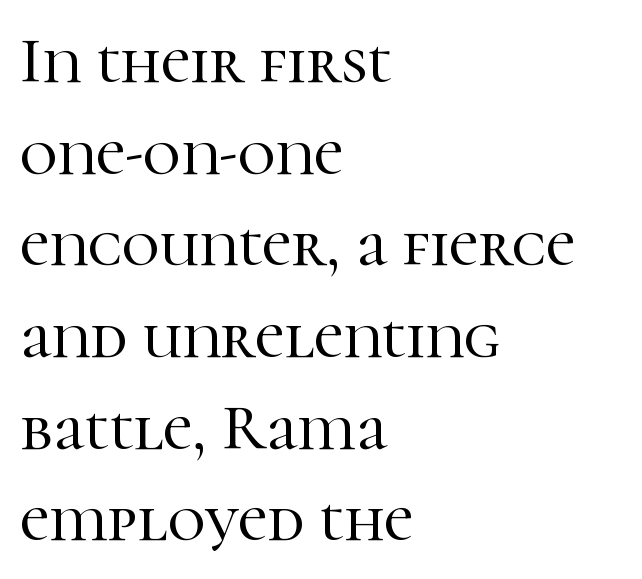
Q: Is the text italic (slanted)? A: No, it is upright.
Q: Is the typeface a serif or a sans-serif typeface? A: Serif.
Q: Is the text underlined? A: No.
Q: How is the paragraph aligned? A: Left-aligned.
Q: Is the spacing between letters normal or unusually wide? A: Normal.
Q: Is the spacing between lines tight, normal or loose? A: Normal.
Q: Width (condensed, normal, or wide)? A: Normal.
Q: Stroke contrast? A: High.
Q: x-height? A: Medium.
Q: Monospaced? A: No.
